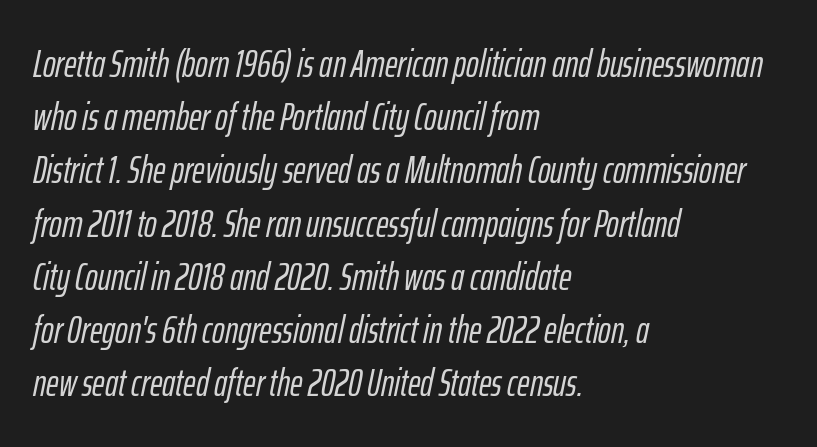
Q: Is the text italic (slanted)? A: Yes, it leans right by about 12 degrees.
Q: Is the text underlined? A: No.
Q: How is the paragraph aligned? A: Left-aligned.
Q: Is the spacing between letters normal or unusually wide? A: Normal.
Q: Is the spacing between lines tight, normal or loose? A: Normal.
Q: Width (condensed, normal, or wide)? A: Condensed.
Q: Stroke contrast? A: Low.
Q: x-height? A: Medium.
Q: Monospaced? A: No.
